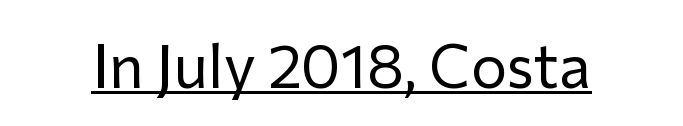
Here the designer chose a conventional face with non-uniform glyph widths. The face used here is a sans, in the tradition of grotesques and geometrics. Heaviness? Minimal to ordinary, like unemphasized prose. If you drew a line through each stem, it would be perfectly vertical. Caption: standard tracking, unaltered. Students, observe the line beneath the letters — that is underlining.
